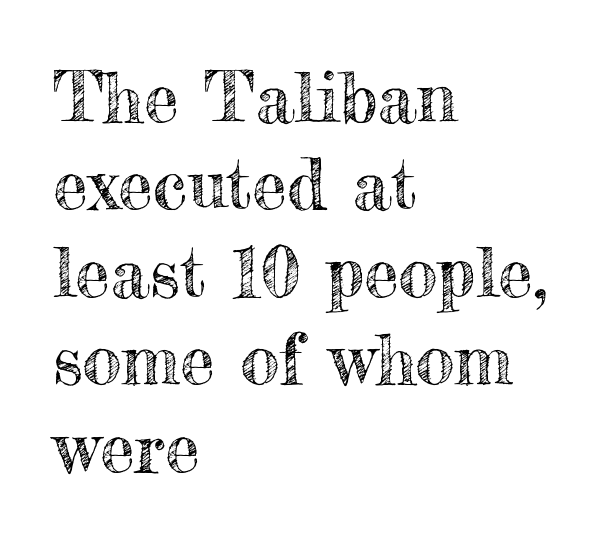
{"italic": "no", "width": "normal", "x_height": "small", "monospaced": "no", "underline": "no", "align": "left", "line_spacing": "normal", "line_spacing_ratio": 1.25, "letter_spacing": "normal", "letter_spacing_em": 0.0, "glyph_px": 70}
